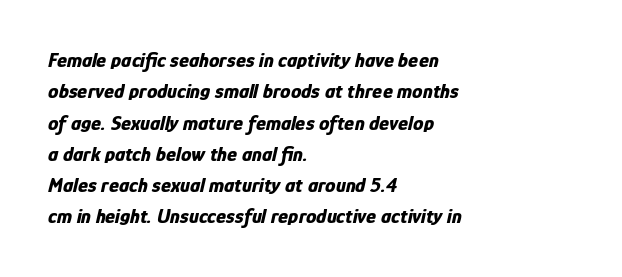
This block has exactly the height ordinary leading produces. Check under the words: just untouched page. Is the block centered? No — it sits flush against the left margin. Words appear dense and cohesive because spacing is normal. Compared with ordinary roman type, these characters are visibly tilted.
